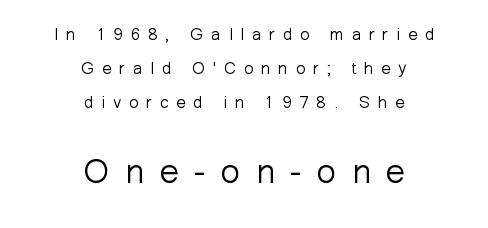
The image shows 34 px light sans-serif type, upright; set centered, loose line spacing (1.99x), unusually wide letter spacing (+0.46 em), not underlined; the second (bottom) block is 2.0x larger; low stroke contrast and a medium x-height.
